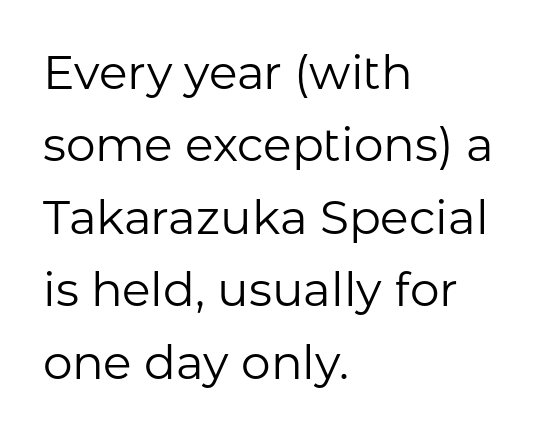
{"serif": "no", "italic": "no", "bold": "no", "weight": "regular", "width": "normal", "stroke_contrast": "low", "x_height": "medium", "monospaced": "no", "underline": "no", "align": "left", "line_spacing": "normal", "line_spacing_ratio": 1.54, "letter_spacing": "normal", "letter_spacing_em": 0.0, "glyph_px": 47}
